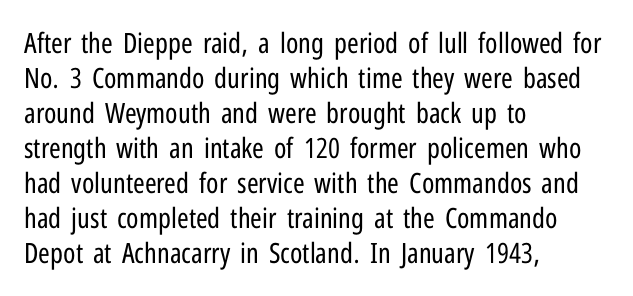
Q: Is the text bold? A: No.
Q: Is the text italic (slanted)? A: No, it is upright.
Q: Is the typeface a serif or a sans-serif typeface? A: Sans-serif.
Q: Is the text underlined? A: No.
Q: How is the paragraph aligned? A: Left-aligned.
Q: Is the spacing between letters normal or unusually wide? A: Normal.
Q: Is the spacing between lines tight, normal or loose? A: Normal.
Q: Width (condensed, normal, or wide)? A: Condensed.
Q: Stroke contrast? A: Low.
Q: x-height? A: Medium.
Q: Monospaced? A: No.
